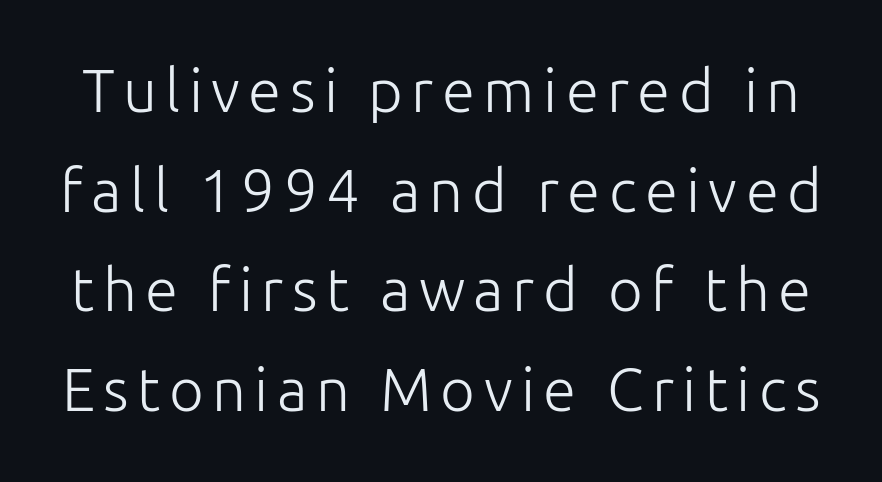
Tall strokes in this sample are plumb rather than angled. This is sans-serif lettering, the kind often seen on screens and signage. Check the space under the baseline: it is left empty. Here the designer chose a conventional face with non-uniform glyph widths. This block has exactly the height ordinary leading produces. Stroke thickness stays within the range of a standard reading face or lighter.
